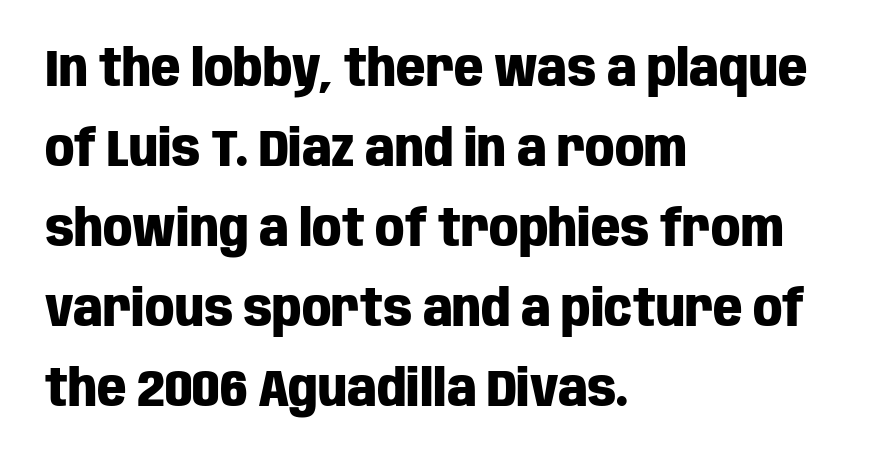
The image shows 51 px heavy, condensed sans-serif type, upright; set left-aligned, normal line spacing (1.57x), normal letter spacing, not underlined; low stroke contrast and a large x-height.
